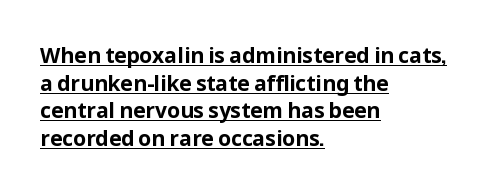
{"italic": "no", "bold": "yes", "underline": "yes", "align": "left", "line_spacing": "normal", "line_spacing_ratio": 1.31, "letter_spacing": "normal", "letter_spacing_em": 0.0, "glyph_px": 21}
